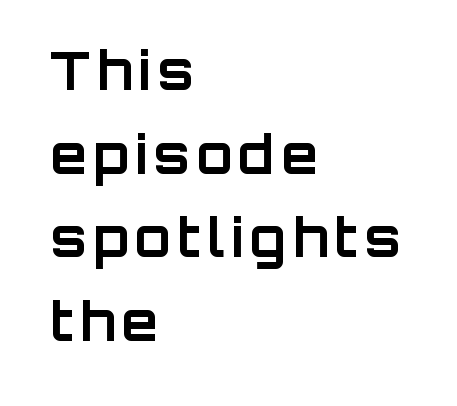
Q: Is the text bold? A: Yes.
Q: Is the text italic (slanted)? A: No, it is upright.
Q: Is the typeface a serif or a sans-serif typeface? A: Sans-serif.
Q: Is the text underlined? A: No.
Q: How is the paragraph aligned? A: Left-aligned.
Q: Is the spacing between lines tight, normal or loose? A: Normal.
Q: Width (condensed, normal, or wide)? A: Normal.
Q: Stroke contrast? A: Low.
Q: x-height? A: Large.
Q: Monospaced? A: No.
